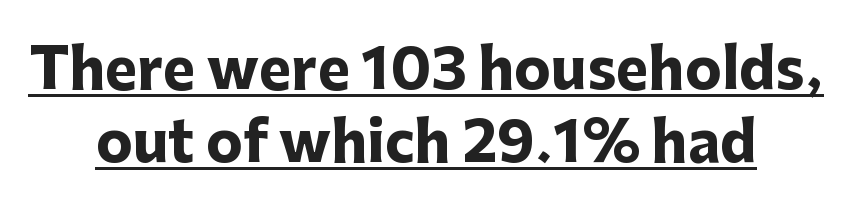
The image shows 55 px heavy sans-serif type, upright; set centered, normal line spacing (1.32x), normal letter spacing, underlined; low stroke contrast and a medium x-height.
